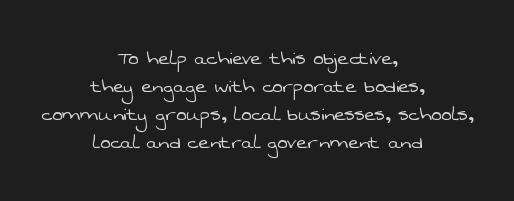
{"bold": "no", "underline": "no", "align": "center", "line_spacing_ratio": 1.17, "letter_spacing": "normal", "letter_spacing_em": 0.0, "glyph_px": 24}
